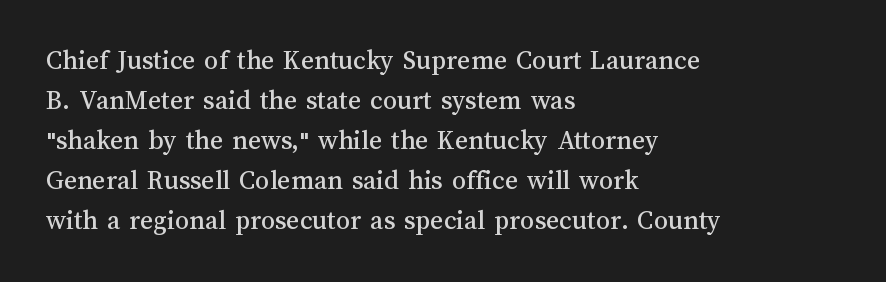
The image shows 28 px text type, upright; set left-aligned, normal line spacing (1.43x), normal letter spacing, not underlined; medium stroke contrast and a medium x-height.
